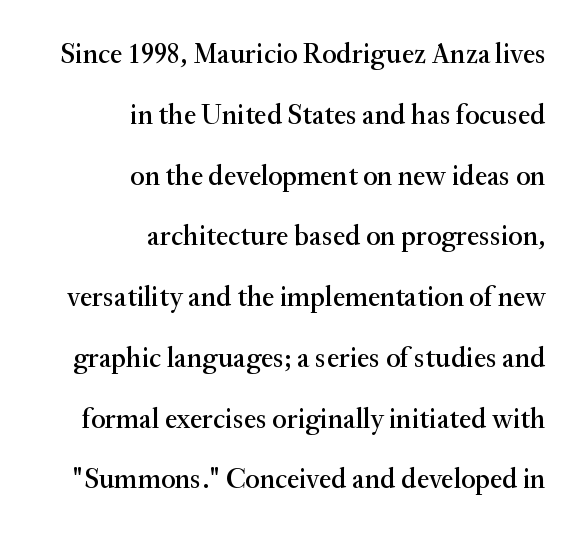
{"serif": "yes", "italic": "no", "width": "normal", "stroke_contrast": "medium", "x_height": "small", "monospaced": "no", "underline": "no", "align": "right", "line_spacing": "loose", "line_spacing_ratio": 2.17, "letter_spacing": "normal", "letter_spacing_em": 0.0, "glyph_px": 28}
